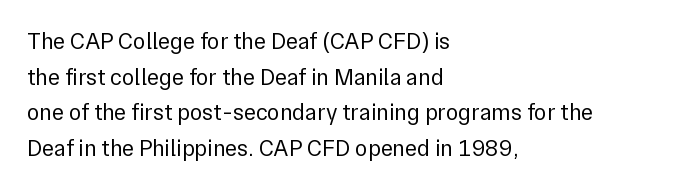
The image shows 23 px text type, upright; set left-aligned, normal line spacing (1.55x), normal letter spacing, not underlined.
